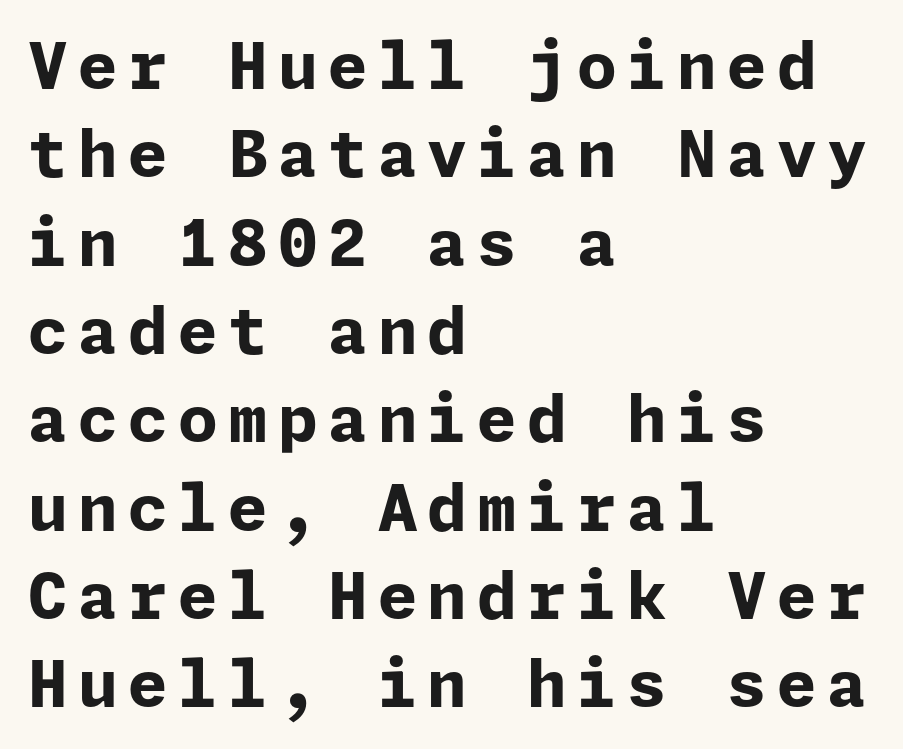
Italic: no, the glyphs are upright roman. Quick note: underline off. Reading down the block, your eye returns to a fixed left position each line. Letterform terminals end flat and unadorned throughout the passage.
